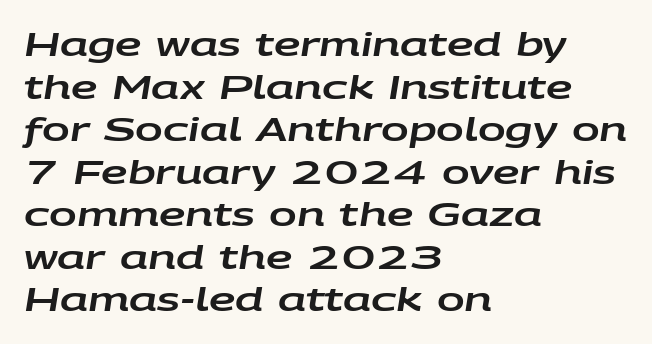
Beneath every word, the page is bare. Here the glyphs are tracked normally, forming tight word shapes. The passage shown stacks its lines at a standard gap. All the whitespace from short lines collects on the right.
